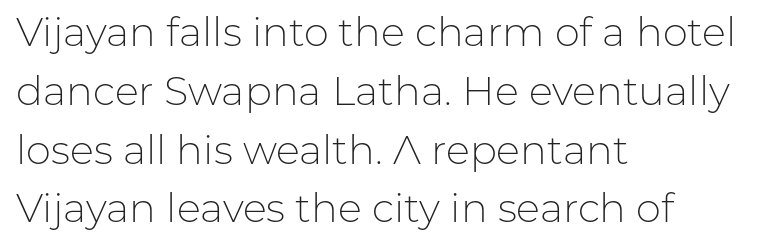
The image shows 40 px light sans-serif type, upright; set left-aligned, normal line spacing (1.47x), normal letter spacing, not underlined; low stroke contrast and a medium x-height.
